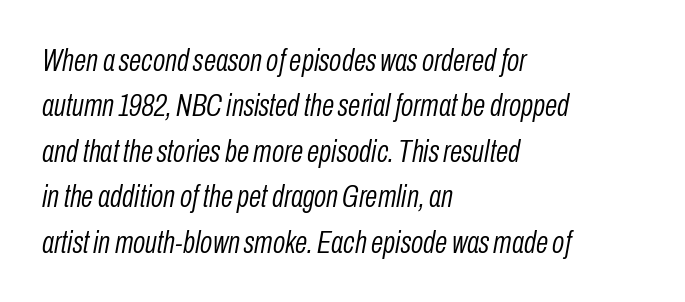
Q: Is the text bold? A: No.
Q: Is the text italic (slanted)? A: Yes, it leans right by about 10 degrees.
Q: Is the text underlined? A: No.
Q: How is the paragraph aligned? A: Left-aligned.
Q: Is the spacing between letters normal or unusually wide? A: Normal.
Q: Is the spacing between lines tight, normal or loose? A: Normal.
Q: Width (condensed, normal, or wide)? A: Condensed.
Q: Stroke contrast? A: Low.
Q: x-height? A: Medium.
Q: Monospaced? A: No.
